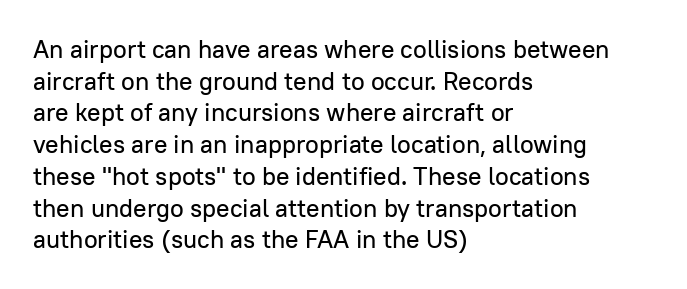
The image shows 25 px text type, upright; set left-aligned, normal line spacing (1.27x), normal letter spacing, not underlined.
